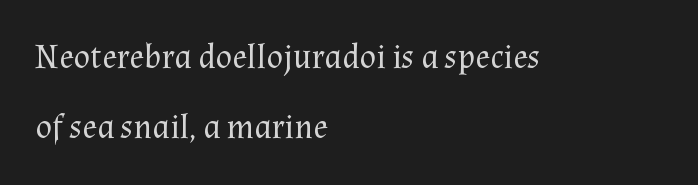
{"italic": "no", "bold": "no", "weight": "regular", "width": "normal", "stroke_contrast": "medium", "x_height": "medium", "monospaced": "no", "underline": "no", "align": "left", "line_spacing": "loose", "line_spacing_ratio": 2.05, "letter_spacing": "normal", "letter_spacing_em": 0.0, "glyph_px": 34}
